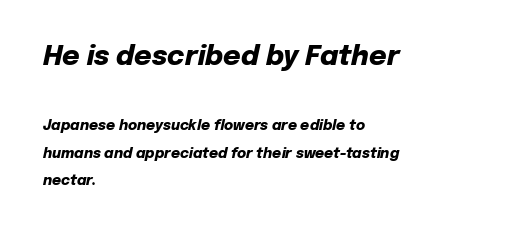
The image shows 27 px bold type, italic (leaning right); set left-aligned, loose line spacing (1.98x), normal letter spacing, not underlined; the first (top) block is 1.93x larger.
